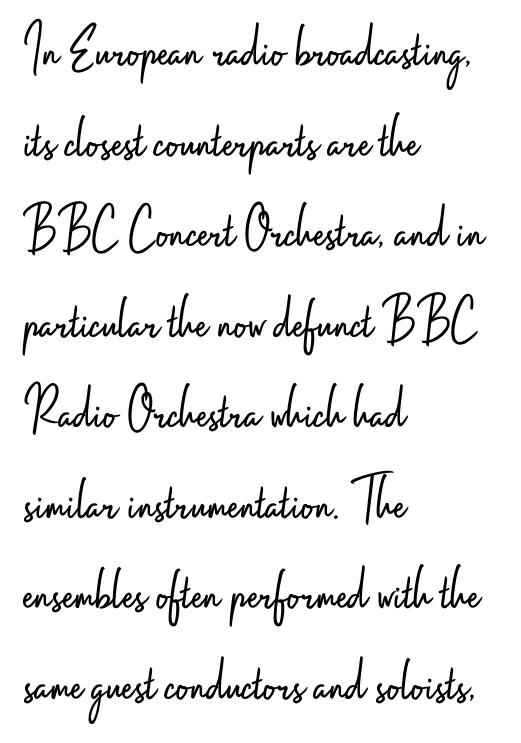
The weight would be labelled regular, book, light, or lighter still. The passage is arranged the way most books set body copy — flush left. Vertical spacing — default. Type without underlining.
